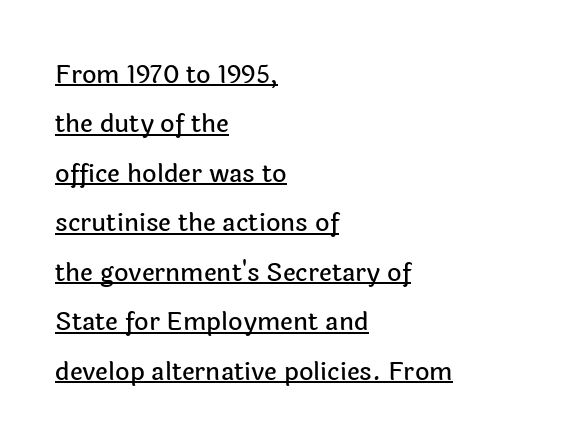
Q: Is the text italic (slanted)? A: No, it is upright.
Q: Is the text underlined? A: Yes.
Q: How is the paragraph aligned? A: Left-aligned.
Q: Is the spacing between letters normal or unusually wide? A: Normal.
Q: Is the spacing between lines tight, normal or loose? A: Loose.
